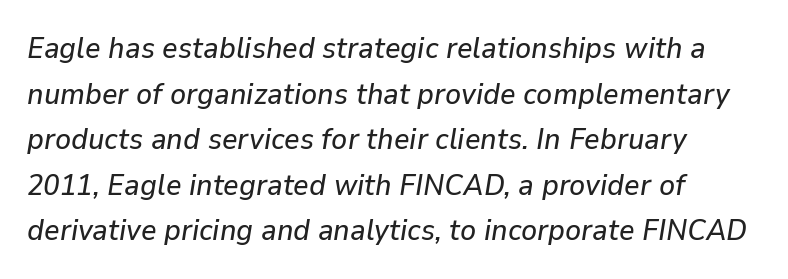
Where is the straight margin? On the left. These lines sit exactly where default settings would place them. Words float on clear page, feet unadorned. Short note: letters normally spaced. The axis of the letterforms is tilted away from vertical.
